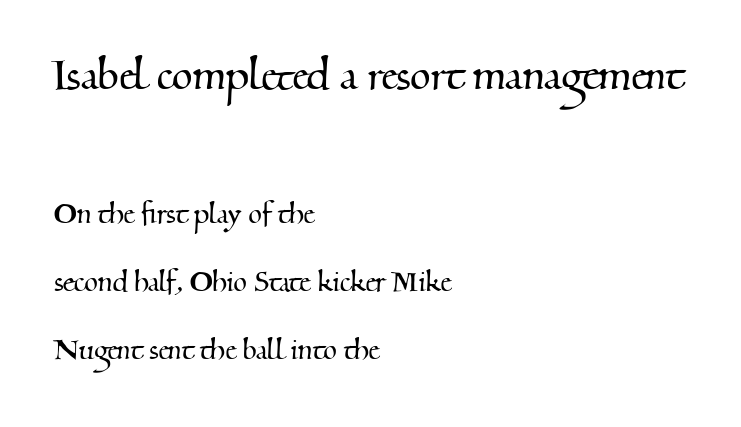
Descenders hang freely into open space. Here the first block reads like a headline and the second like body copy. In terms of letterspacing, this is plain default setting. Where is the straight margin? On the left. Character widths vary here, with narrow letters taking less room than wide ones. The rendering uses a large line-height, opening up the rows.
